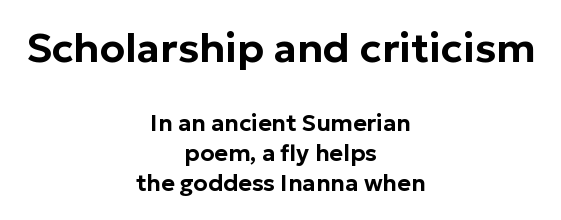
Q: Is the text italic (slanted)? A: No, it is upright.
Q: Is the typeface a serif or a sans-serif typeface? A: Sans-serif.
Q: Is the text underlined? A: No.
Q: How is the paragraph aligned? A: Centered.
Q: Is the spacing between letters normal or unusually wide? A: Normal.
Q: Is the spacing between lines tight, normal or loose? A: Normal.
Q: Which block of text is set in a larger size, the first (top) or the second (bottom)? A: The first (top) one.
Q: Width (condensed, normal, or wide)? A: Normal.
Q: Stroke contrast? A: Low.
Q: x-height? A: Medium.
Q: Monospaced? A: No.
